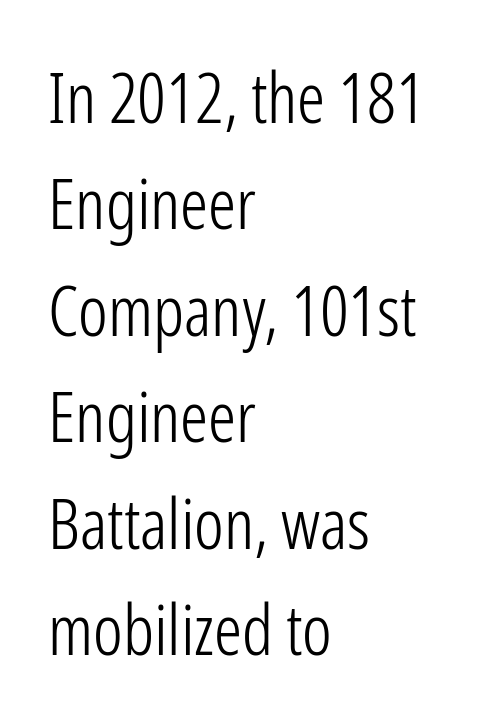
The image shows 70 px light, condensed sans-serif type, upright; set left-aligned, normal line spacing (1.52x), normal letter spacing, not underlined; low stroke contrast and a medium x-height.
